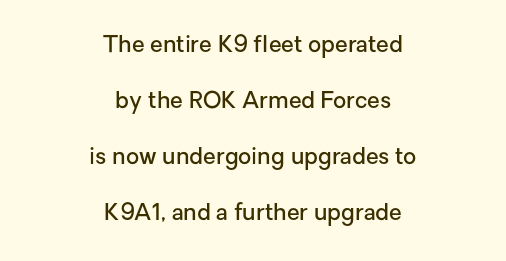
The face used here is a semibold: visibly heavier than regular, lighter than bold. The specimen omits any rule beneath the text block's lines. Does the lettering tilt? It doesn't — this is upright. Interline gaps are noticeably wide in this sample. Teacher's note: observe the equal gaps on both sides — that is centered alignment.
